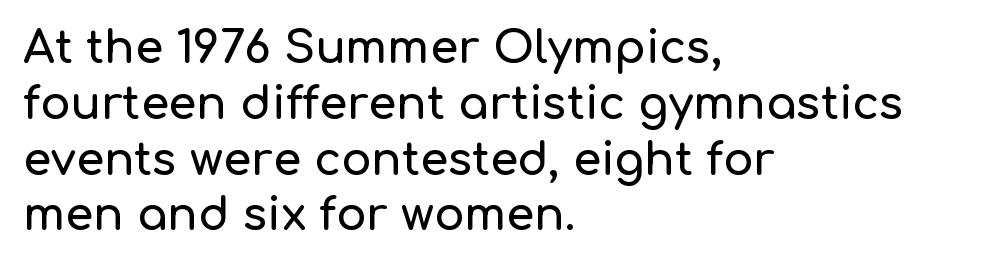
The text block is weighted toward the left margin, trailing off unevenly rightward. The typography opts for an upright posture over an oblique one. These lines are rendered in a variable-pitch font. The baseline area is clear. The face used here is a sans, in the tradition of grotesques and geometrics. Nothing unusual about the tracking: characters are spaced as the font intends.
